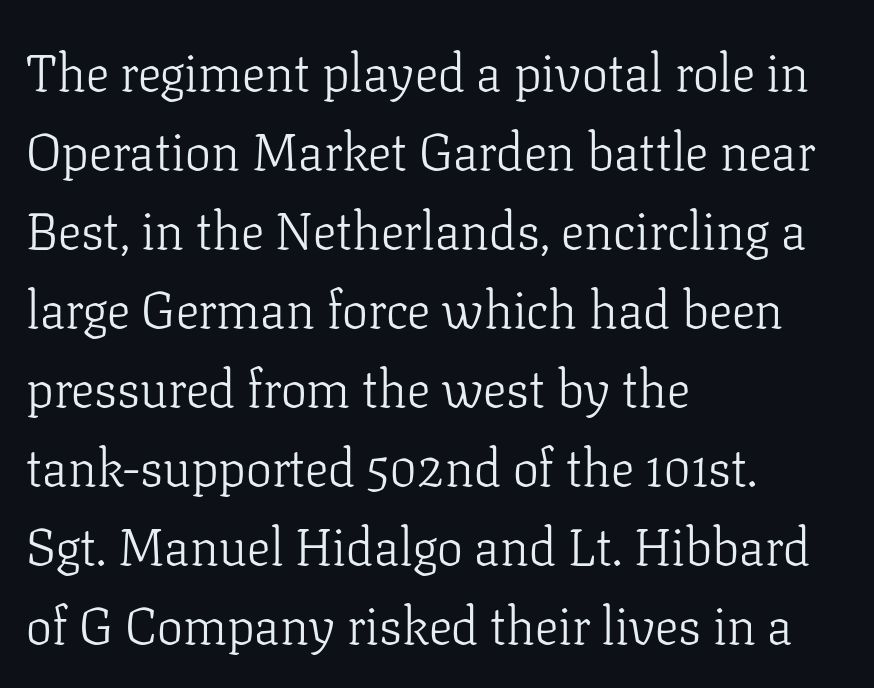
{"serif": "yes", "italic": "no", "bold": "no", "weight": "light", "width": "normal", "stroke_contrast": "low", "x_height": "medium", "monospaced": "no", "underline": "no", "align": "left", "line_spacing": "normal", "line_spacing_ratio": 1.52, "letter_spacing": "normal", "letter_spacing_em": 0.0, "glyph_px": 52}
